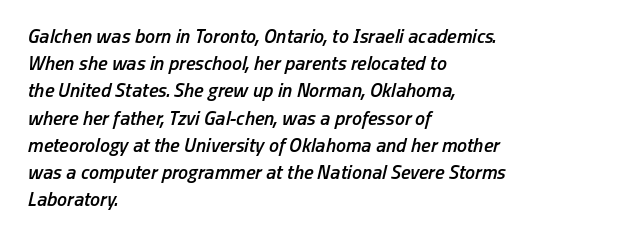
Q: Is the text bold? A: Semi-bold.
Q: Is the text italic (slanted)? A: Yes, it leans right by about 13 degrees.
Q: Is the text underlined? A: No.
Q: How is the paragraph aligned? A: Left-aligned.
Q: Is the spacing between letters normal or unusually wide? A: Normal.
Q: Is the spacing between lines tight, normal or loose? A: Normal.
